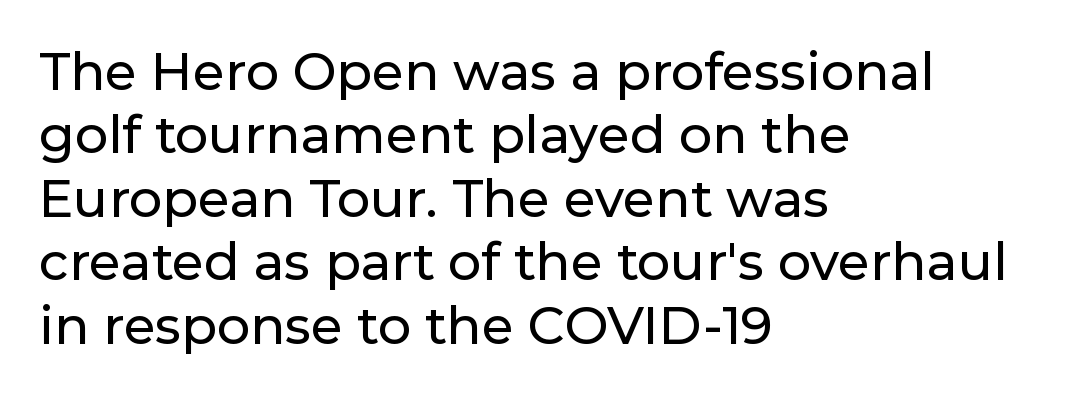
The image shows 52 px sans-serif type, upright; set left-aligned, line spacing 1.22x, normal letter spacing, not underlined; low stroke contrast and a medium x-height.
